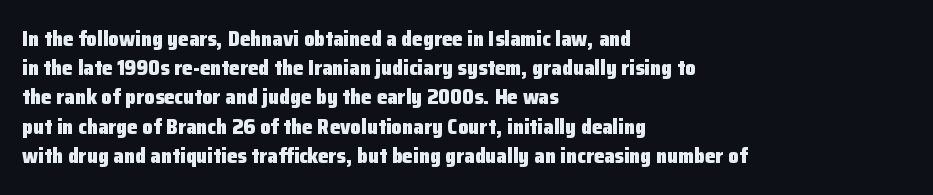
When letters stand straight like this, we call the style roman or upright. Line starts are locked; line ends wander. Quick note: underline off. Words appear dense and cohesive because spacing is normal. A normal amount of white space separates one row of letters from the next.
